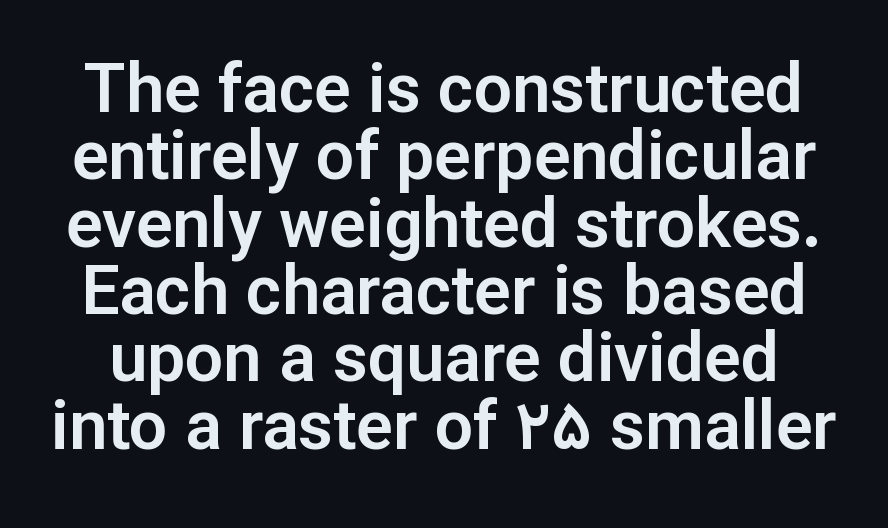
{"serif": "no", "italic": "no", "width": "normal", "stroke_contrast": "low", "x_height": "medium", "monospaced": "no", "underline": "no", "line_spacing": "tight", "line_spacing_ratio": 0.99, "letter_spacing": "normal", "letter_spacing_em": 0.0, "glyph_px": 68}
